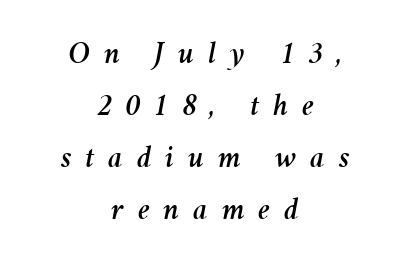
Q: Is the text italic (slanted)? A: Yes, it leans right by about 11 degrees.
Q: Is the text underlined? A: No.
Q: How is the paragraph aligned? A: Centered.
Q: Is the spacing between letters normal or unusually wide? A: Unusually wide.
Q: Is the spacing between lines tight, normal or loose? A: Normal.
Q: Width (condensed, normal, or wide)? A: Normal.
Q: Stroke contrast? A: Medium.
Q: x-height? A: Medium.
Q: Monospaced? A: No.
